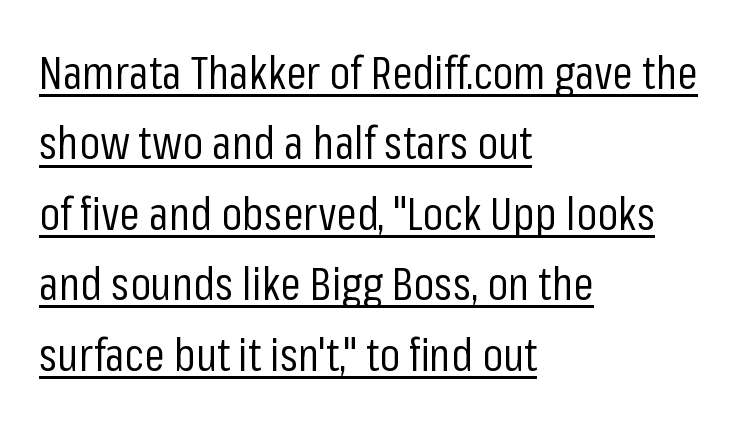
The image shows 46 px regular-weight, condensed sans-serif type, upright; set left-aligned, normal line spacing (1.53x), normal letter spacing, underlined; low stroke contrast and a medium x-height.
